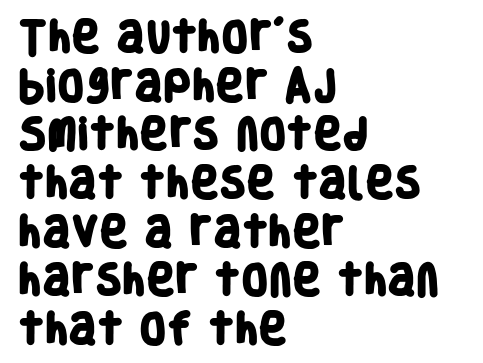
{"serif": "no", "bold": "yes", "weight": "heavy", "width": "condensed", "stroke_contrast": "low", "x_height": "large", "monospaced": "no", "underline": "no", "align": "left", "line_spacing": "normal", "line_spacing_ratio": 1.39, "letter_spacing": "normal", "letter_spacing_em": 0.0, "glyph_px": 35}
